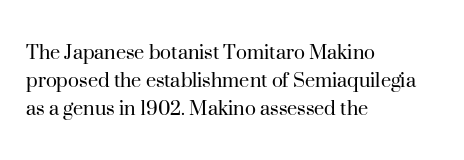
{"italic": "no", "bold": "no", "underline": "no", "align": "left", "line_spacing_ratio": 1.22, "letter_spacing": "normal", "letter_spacing_em": 0.0, "glyph_px": 23}
